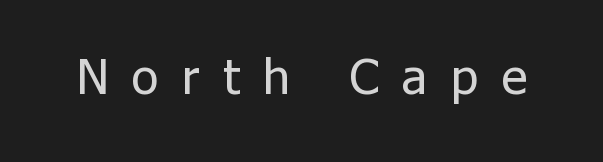
{"serif": "no", "italic": "no", "bold": "no", "weight": "regular", "width": "normal", "stroke_contrast": "low", "x_height": "medium", "monospaced": "no", "underline": "no", "letter_spacing": "wide", "letter_spacing_em": 0.47, "glyph_px": 50}
